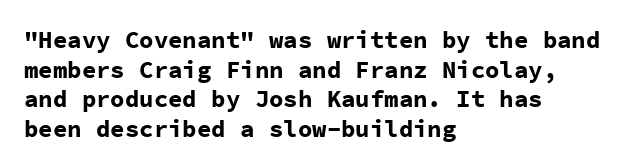
Nobody drew a line under any word here. The lettering stays uniformly vertical, giving the passage a roman look. Each word holds together tightly as a unit, with standard inter-letter gaps. A student would call this left alignment; a typographer would say flush left, rag right. Typographic density is high because the face is bold.
